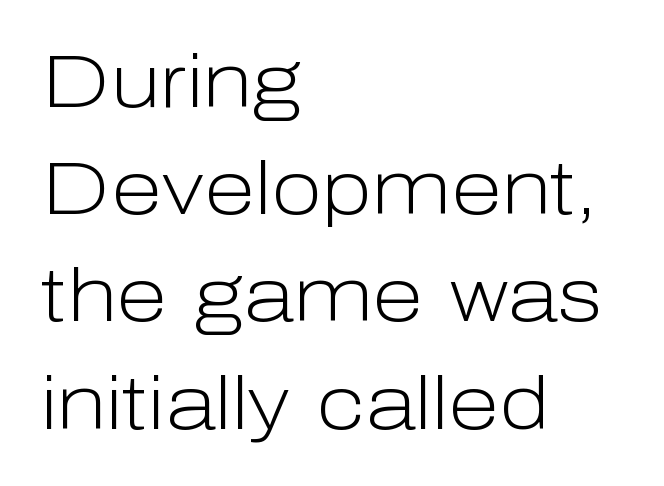
Here the designer chose a conventional face with non-uniform glyph widths. Leading: standard. Which margin do the lines hug? The left one — the right edge is uneven. Ascenders rise straight up at ninety degrees.
